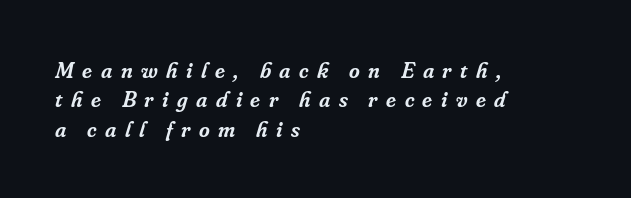
Q: Is the text bold? A: Semi-bold.
Q: Is the text italic (slanted)? A: Yes, it leans right by about 16 degrees.
Q: Is the text underlined? A: No.
Q: How is the paragraph aligned? A: Left-aligned.
Q: Is the spacing between letters normal or unusually wide? A: Unusually wide.
Q: Is the spacing between lines tight, normal or loose? A: Normal.
